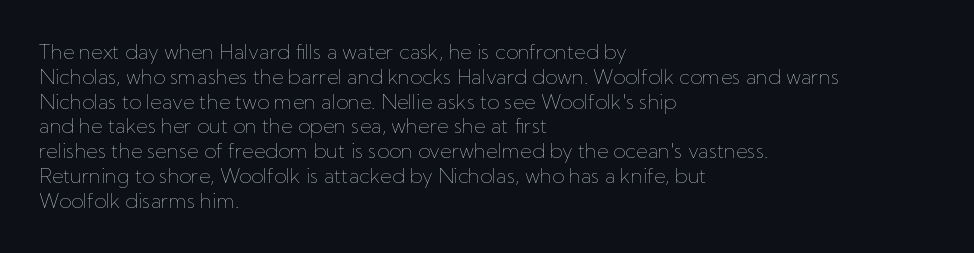
{"italic": "no", "bold": "no", "underline": "no", "align": "left", "line_spacing_ratio": 1.24, "letter_spacing": "normal", "letter_spacing_em": 0.0, "glyph_px": 20}
